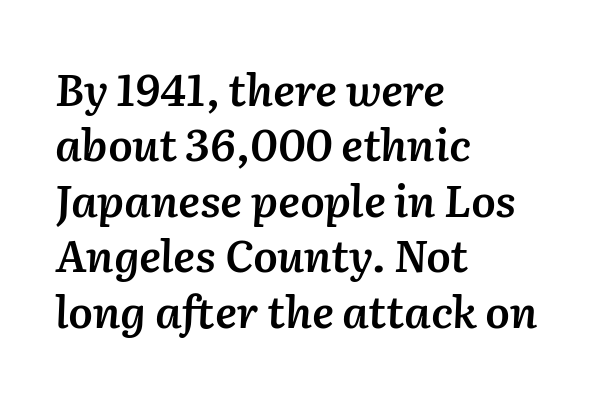
The image shows 44 px semibold type, italic (leaning right); set left-aligned, normal line spacing (1.26x), normal letter spacing, not underlined; medium stroke contrast and a medium x-height.
